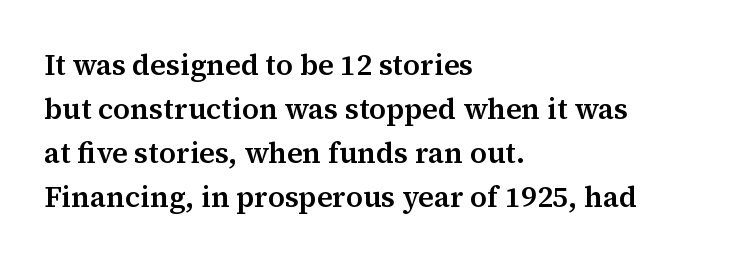
The image shows 29 px serif type, upright; set left-aligned, normal line spacing (1.52x), normal letter spacing, not underlined; medium stroke contrast and a medium x-height.
